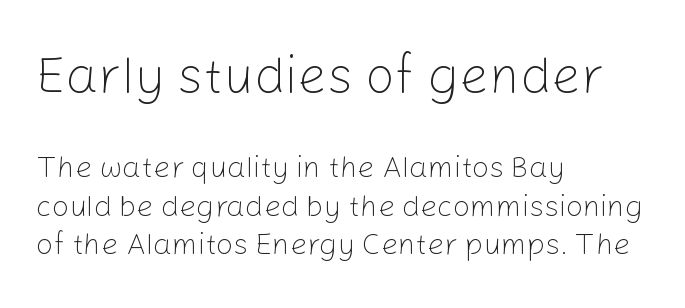
Q: Is the text bold? A: No.
Q: Is the text italic (slanted)? A: No, it is upright.
Q: Is the typeface a serif or a sans-serif typeface? A: Sans-serif.
Q: Is the text underlined? A: No.
Q: How is the paragraph aligned? A: Left-aligned.
Q: Is the spacing between letters normal or unusually wide? A: Normal.
Q: Is the spacing between lines tight, normal or loose? A: Normal.
Q: Which block of text is set in a larger size, the first (top) or the second (bottom)? A: The first (top) one.
Q: Width (condensed, normal, or wide)? A: Normal.
Q: Stroke contrast? A: Low.
Q: x-height? A: Medium.
Q: Monospaced? A: No.
